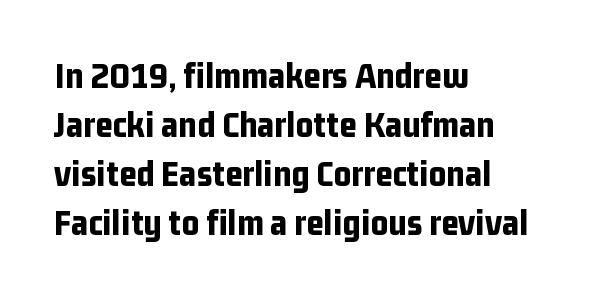
Q: Is the text bold? A: Yes.
Q: Is the text italic (slanted)? A: No, it is upright.
Q: Is the typeface a serif or a sans-serif typeface? A: Sans-serif.
Q: Is the text underlined? A: No.
Q: How is the paragraph aligned? A: Left-aligned.
Q: Is the spacing between letters normal or unusually wide? A: Normal.
Q: Is the spacing between lines tight, normal or loose? A: Normal.
Q: Width (condensed, normal, or wide)? A: Condensed.
Q: Stroke contrast? A: Low.
Q: x-height? A: Medium.
Q: Monospaced? A: No.
